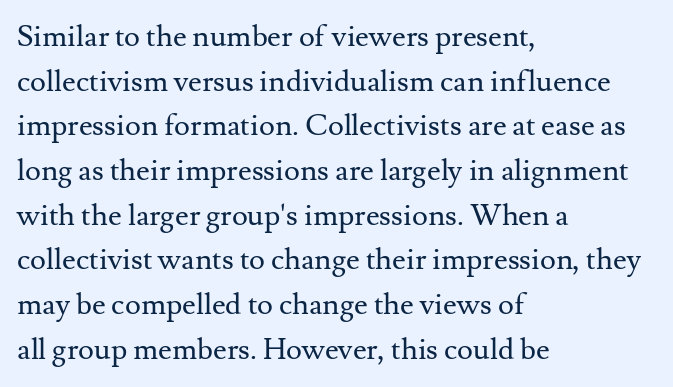
The image shows 30 px regular-weight serif type, upright; set left-aligned, normal line spacing (1.49x), normal letter spacing, not underlined; medium stroke contrast and a small x-height.
